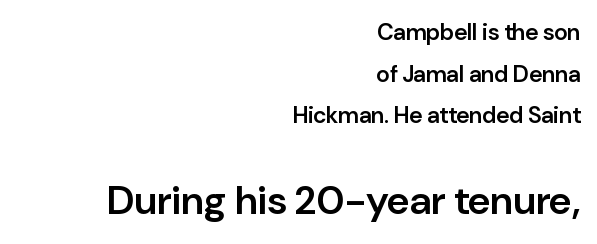
Here the designer chose a conventional face with non-uniform glyph widths. No feet cap the strokes, marking this as sans-serif type. As a designer I'd log this as weight 600, semibold. If you squint, the bottom block still reads clearly — it's the larger of the two. Every row of glyphs terminates at an identical x-position on the right.
